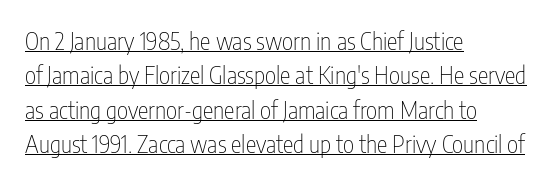
Ordinary non-slanted type is in use. The face used here appears with an underline applied. Here the glyphs are tracked normally, forming tight word shapes. The passage shown stacks its lines at a standard gap. Counters stay open thanks to moderate or lighter strokes. Line starts are locked; line ends wander.
